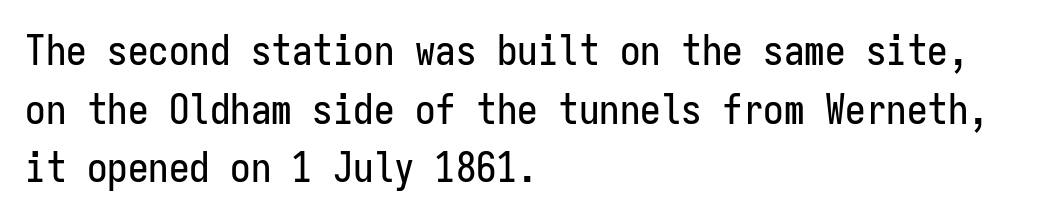
Vertical spacing — default. Nobody touched the tracking dial on this one. This sample uses a sans-serif face. The foot of each line stays bare and open. Is there any slant? The stems are plumb. These lines are rendered in a fixed-pitch font.
